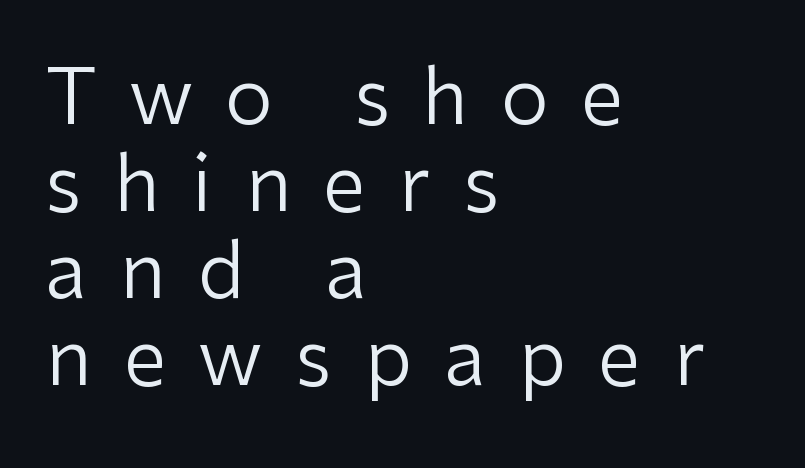
You could only call the tracking loose — the letters float apart. Typographically, this falls in the sans-serif category. The passage shown is not underscored anywhere. Casual observation: everything's shoved over to the left. Vertical spacing — tight. Posture: straight, roman, zero tilt.
